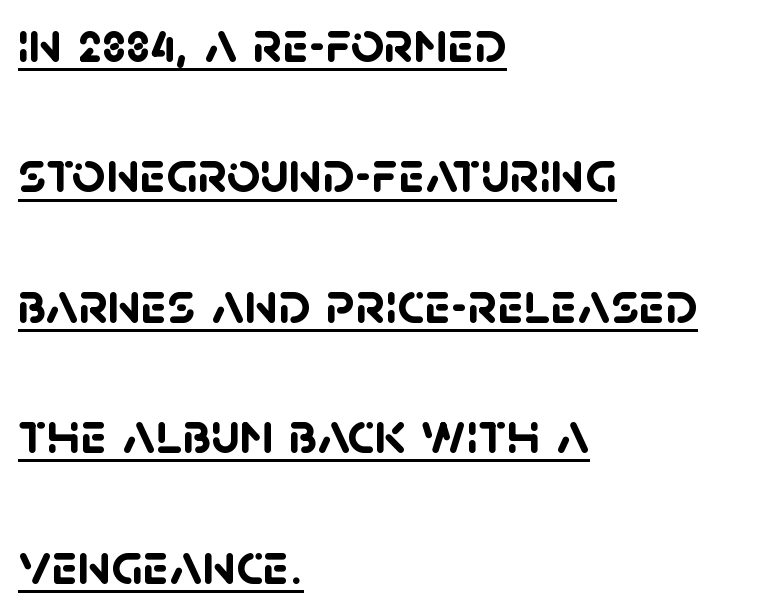
{"serif": "no", "bold": "yes", "weight": "semibold", "width": "normal", "stroke_contrast": "low", "x_height": "large", "monospaced": "no", "underline": "yes", "align": "left", "line_spacing": "loose", "line_spacing_ratio": 2.21, "letter_spacing": "normal", "letter_spacing_em": 0.0, "glyph_px": 59}
